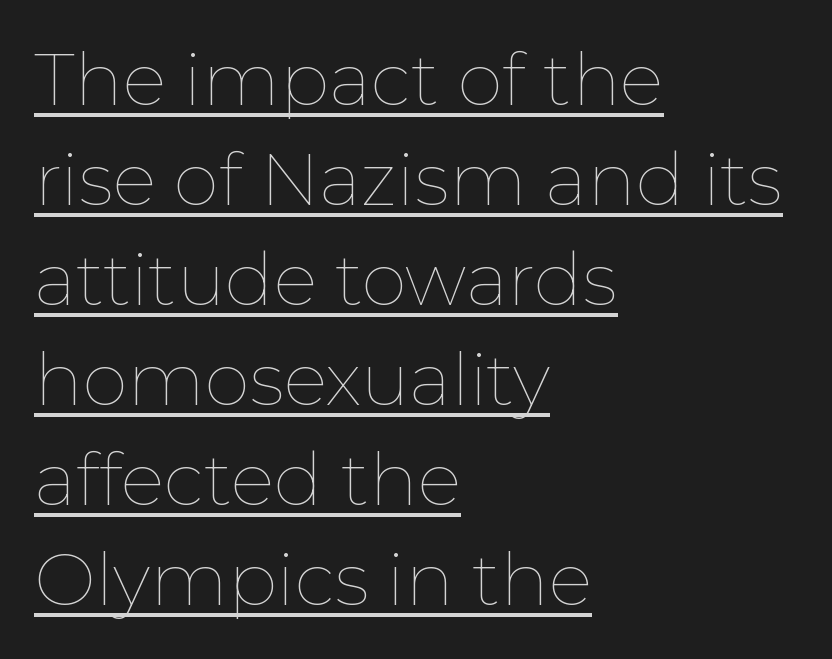
Italic? Not at all — the glyphs are vertical. Casual observation: everything's shoved over to the left. Weight: regular or lighter. A typesetter would call this leading conventional body-copy spacing.
